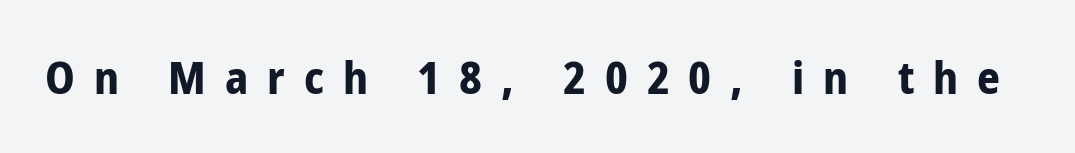
Q: Is the text bold? A: Yes.
Q: Is the text italic (slanted)? A: No, it is upright.
Q: Is the typeface a serif or a sans-serif typeface? A: Sans-serif.
Q: Is the text underlined? A: No.
Q: Is the spacing between letters normal or unusually wide? A: Unusually wide.
Q: Width (condensed, normal, or wide)? A: Condensed.
Q: Stroke contrast? A: Low.
Q: x-height? A: Medium.
Q: Monospaced? A: No.
